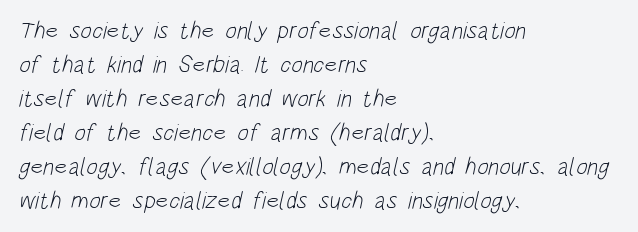
Q: Is the text bold? A: No.
Q: Is the text underlined? A: No.
Q: How is the paragraph aligned? A: Left-aligned.
Q: Is the spacing between letters normal or unusually wide? A: Normal.
Q: Is the spacing between lines tight, normal or loose? A: Normal.
